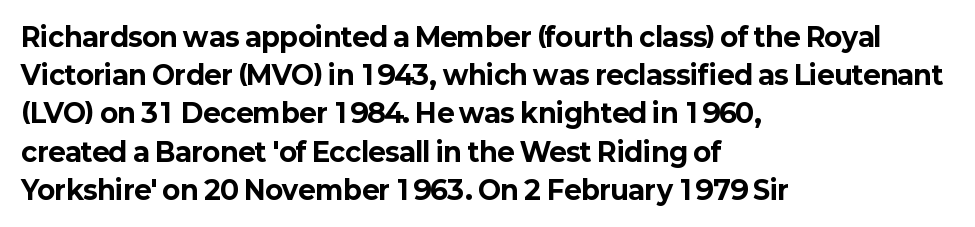
{"italic": "no", "bold": "yes", "underline": "no", "align": "left", "line_spacing": "normal", "line_spacing_ratio": 1.47, "letter_spacing": "normal", "letter_spacing_em": 0.0, "glyph_px": 26}
